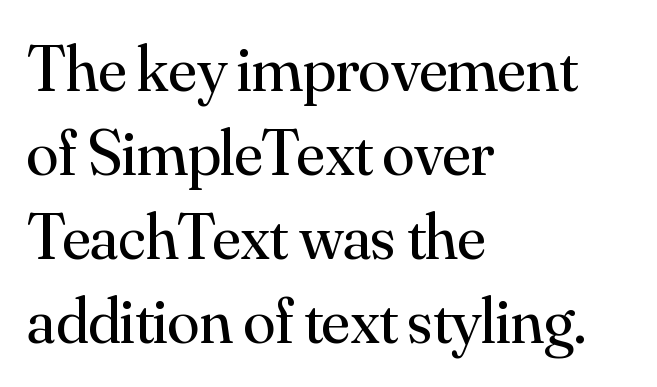
Q: Is the text bold? A: No.
Q: Is the text italic (slanted)? A: No, it is upright.
Q: Is the typeface a serif or a sans-serif typeface? A: Serif.
Q: Is the text underlined? A: No.
Q: How is the paragraph aligned? A: Left-aligned.
Q: Is the spacing between letters normal or unusually wide? A: Normal.
Q: Is the spacing between lines tight, normal or loose? A: Normal.
Q: Width (condensed, normal, or wide)? A: Normal.
Q: Stroke contrast? A: Medium.
Q: x-height? A: Small.
Q: Monospaced? A: No.
